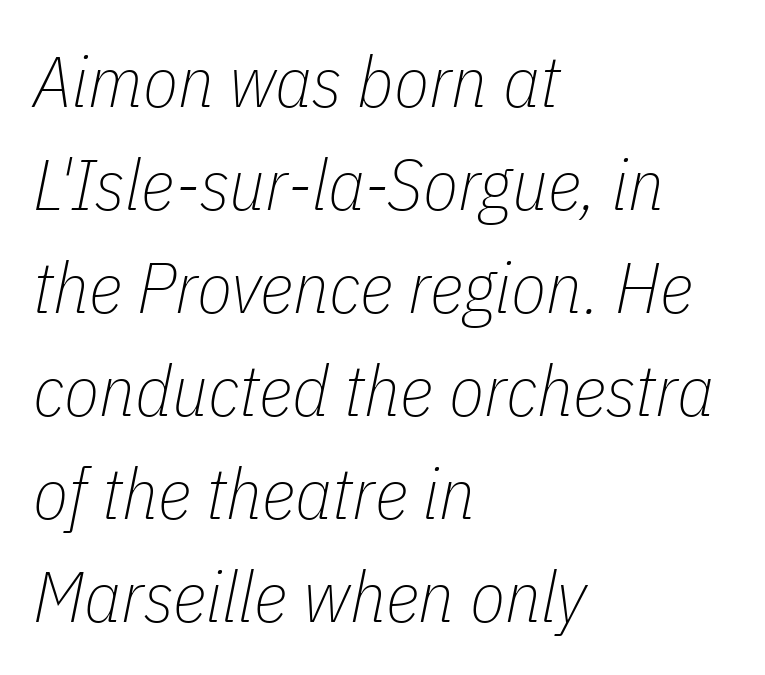
Q: Is the text bold? A: No.
Q: Is the text italic (slanted)? A: Yes, it leans right by about 11 degrees.
Q: Is the text underlined? A: No.
Q: How is the paragraph aligned? A: Left-aligned.
Q: Is the spacing between letters normal or unusually wide? A: Normal.
Q: Is the spacing between lines tight, normal or loose? A: Normal.
Q: Width (condensed, normal, or wide)? A: Condensed.
Q: Stroke contrast? A: Low.
Q: x-height? A: Medium.
Q: Monospaced? A: No.
